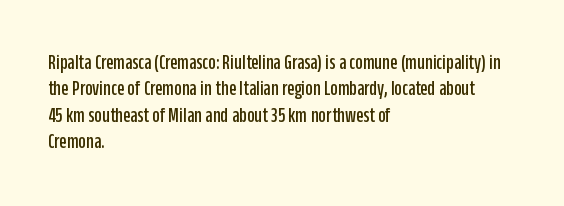
The image shows 21 px text type, upright; set left-aligned, normal line spacing (1.26x), normal letter spacing, not underlined.
